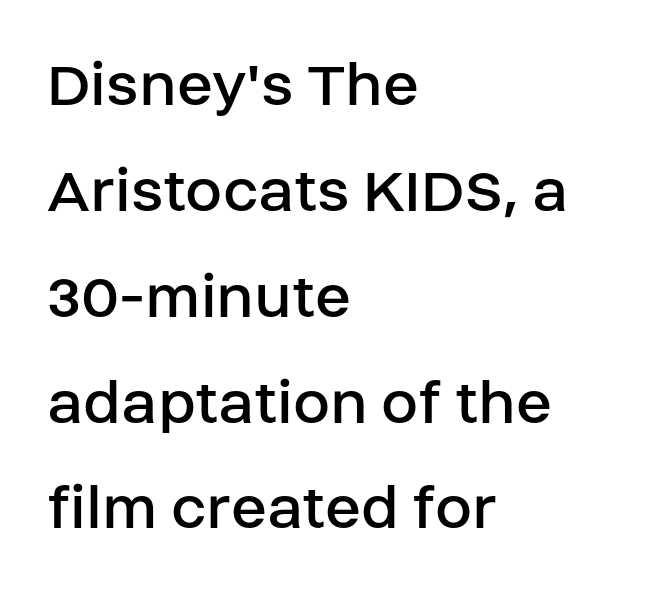
Character widths vary here, with narrow letters taking less room than wide ones. Alignment: flush left. Letters rest on an invisible, unmarked baseline. Regular leading. Nothing heavy about these letters — not bold at all.
